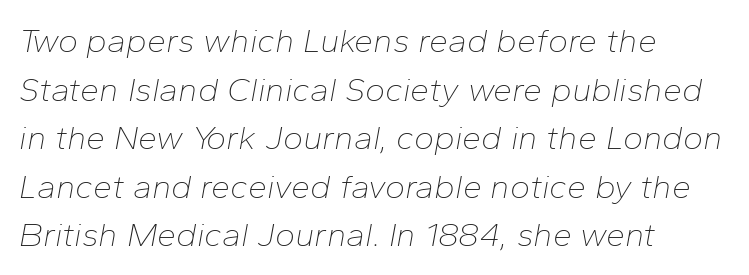
The image shows 34 px thin type, italic (leaning right); set left-aligned, normal line spacing (1.43x), normal letter spacing, not underlined; low stroke contrast and a medium x-height.
